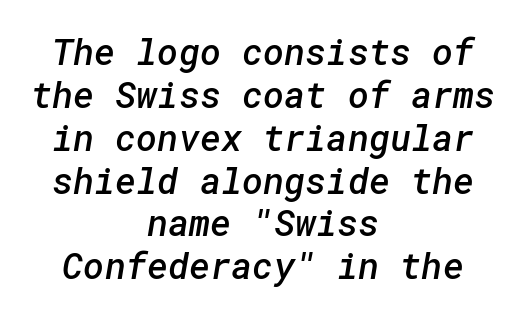
{"serif": "no", "bold": "semi", "weight": "semibold", "width": "normal", "stroke_contrast": "low", "x_height": "medium", "underline": "no", "align": "center", "line_spacing_ratio": 1.19, "letter_spacing": "normal", "letter_spacing_em": 0.0, "glyph_px": 36}
